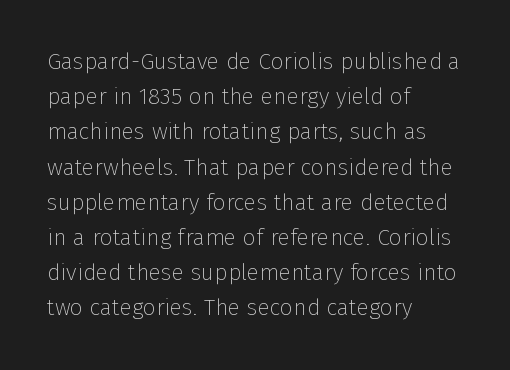
A typesetter would call this leading conventional body-copy spacing. Casual observation: everything's shoved over to the left. Counters stay open thanks to moderate or lighter strokes. The lettering stays uniformly vertical, giving the passage a roman look. No extra tracking has been applied to these lines. The gap between lines stays unmarked.
